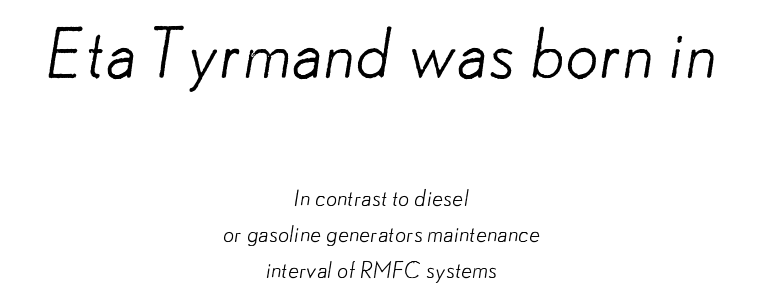
{"serif": "no", "bold": "no", "weight": "light", "width": "normal", "stroke_contrast": "low", "x_height": "small", "monospaced": "no", "underline": "no", "align": "center", "line_spacing": "normal", "line_spacing_ratio": 1.63, "letter_spacing": "normal", "letter_spacing_em": 0.0, "larger_block": "first", "size_ratio": 3.05, "glyph_px": 67}
